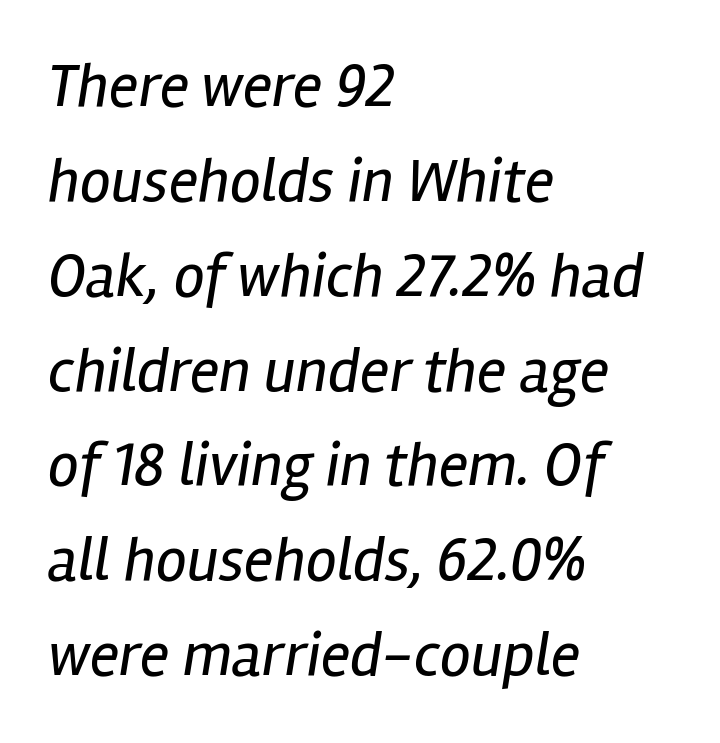
The setting favours the left margin, as ordinary paragraphs usually do. Check the space under the baseline: it is left empty. Each letter keeps its own natural width here, so spacing adapts to shape. In terms of posture, this sample is oblique. The face looks like a standard text weight, possibly lighter. Default kerning and tracking; the words read as compact shapes.
